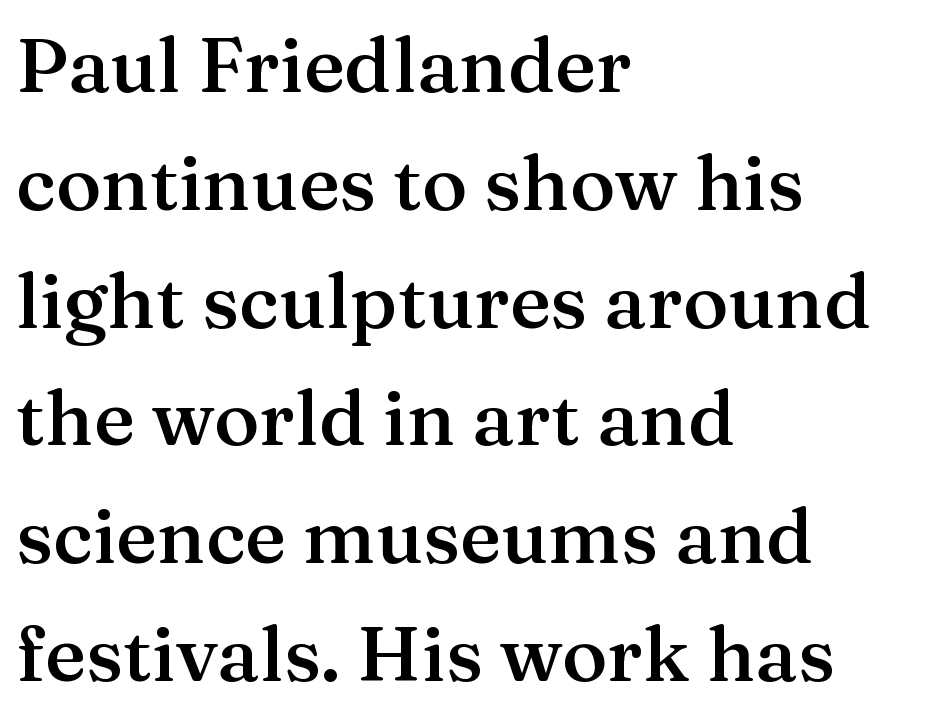
The image shows 77 px semibold serif type, upright; set left-aligned, normal line spacing (1.53x), normal letter spacing, not underlined; medium stroke contrast and a medium x-height.
